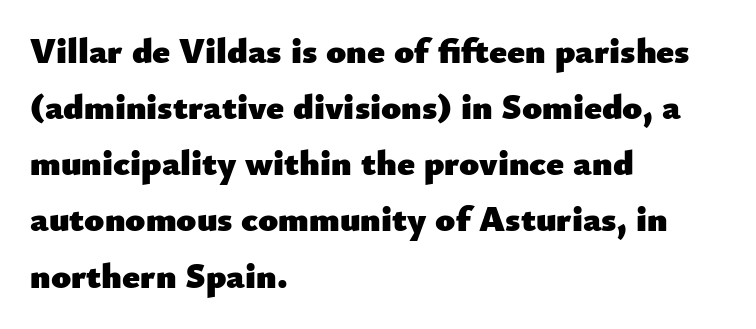
{"serif": "no", "italic": "no", "bold": "yes", "weight": "heavy", "width": "normal", "stroke_contrast": "low", "x_height": "small", "monospaced": "no", "underline": "no", "align": "left", "line_spacing": "normal", "line_spacing_ratio": 1.56, "letter_spacing": "normal", "letter_spacing_em": 0.0, "glyph_px": 36}
